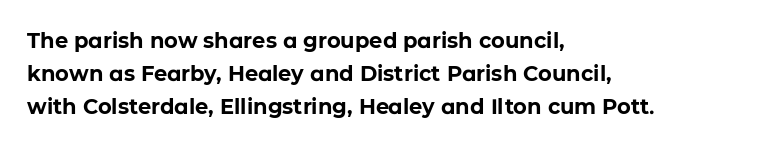
Weight check: bold — yes, fully. This rendering features lettering with no underline. This is the regular roman posture of the typeface. Is there much room between lines? A standard amount, neither cramped nor airy. No extra tracking has been applied to these lines. The rag falls on the right side of this text block.
